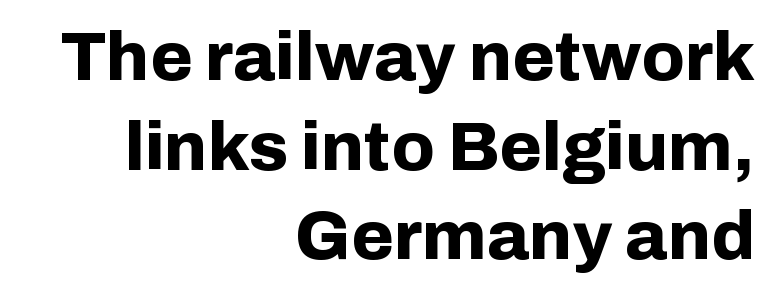
The image shows 69 px bold sans-serif type, upright; set right-aligned, normal line spacing (1.3x), normal letter spacing, not underlined; low stroke contrast and a medium x-height.
